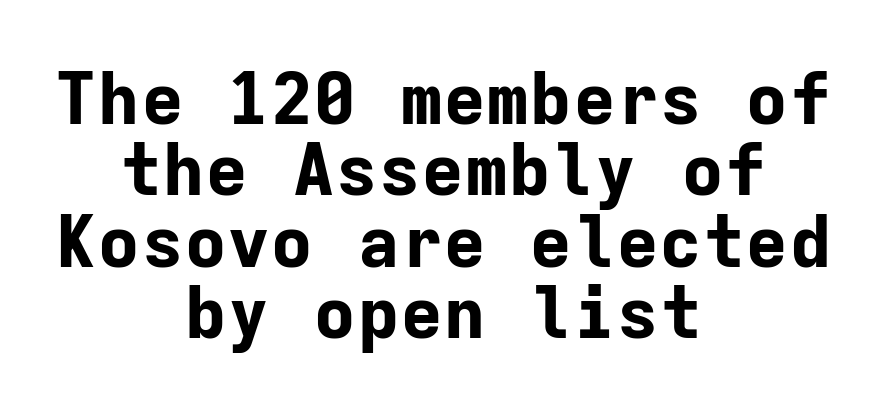
{"serif": "no", "italic": "no", "bold": "yes", "weight": "bold", "width": "normal", "stroke_contrast": "low", "x_height": "medium", "monospaced": "yes", "underline": "no", "align": "center", "line_spacing": "tight", "line_spacing_ratio": 0.99, "letter_spacing": "normal", "letter_spacing_em": 0.0, "glyph_px": 72}
